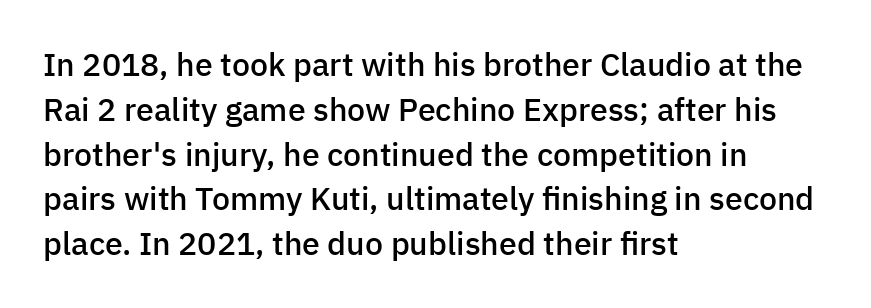
{"serif": "no", "italic": "no", "bold": "semi", "weight": "semibold", "width": "normal", "stroke_contrast": "low", "x_height": "medium", "monospaced": "no", "underline": "no", "align": "left", "line_spacing": "normal", "line_spacing_ratio": 1.4, "letter_spacing": "normal", "letter_spacing_em": 0.0, "glyph_px": 32}
